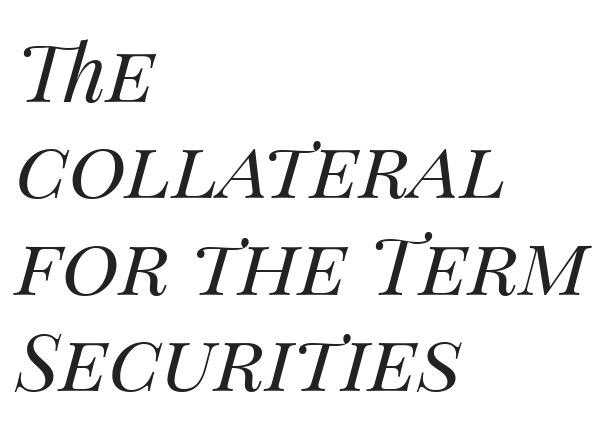
The image shows 79 px regular-weight type, italic (leaning right); set left-aligned, line spacing 1.22x, normal letter spacing, not underlined; medium stroke contrast and a large x-height.
